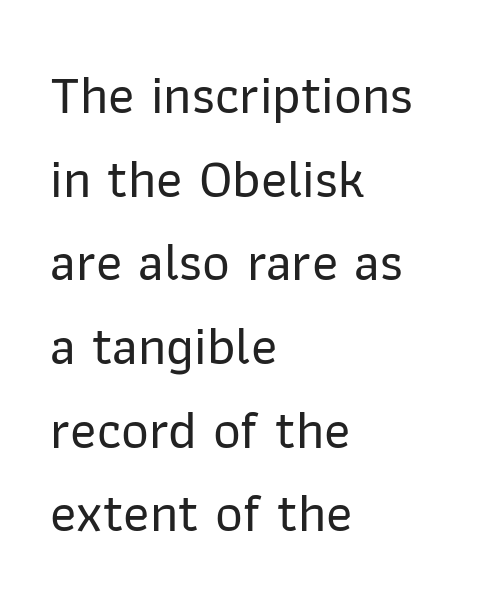
{"serif": "no", "italic": "no", "width": "normal", "stroke_contrast": "low", "x_height": "medium", "monospaced": "no", "underline": "no", "align": "left", "line_spacing": "normal", "line_spacing_ratio": 1.55, "letter_spacing": "normal", "letter_spacing_em": 0.0, "glyph_px": 54}
